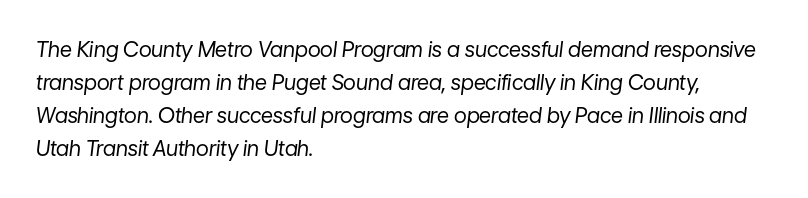
The image shows 21 px text type, italic (leaning right); set left-aligned, normal line spacing (1.57x), normal letter spacing, not underlined.
